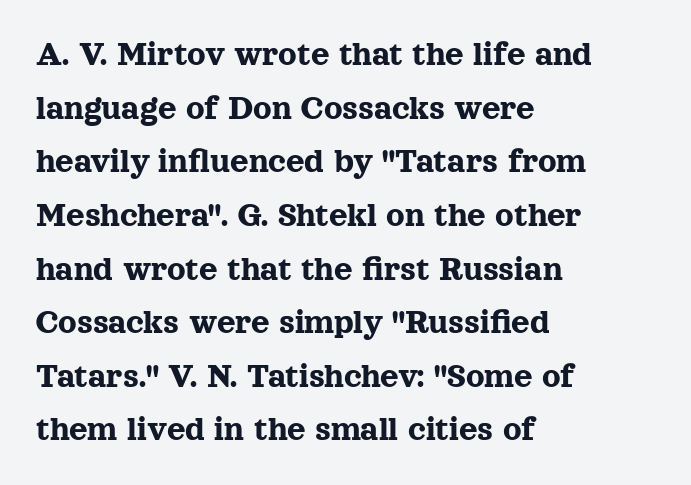
{"serif": "yes", "italic": "no", "width": "normal", "x_height": "medium", "monospaced": "no", "underline": "no", "align": "left", "line_spacing": "normal", "line_spacing_ratio": 1.49, "letter_spacing": "normal", "letter_spacing_em": 0.0, "glyph_px": 36}
